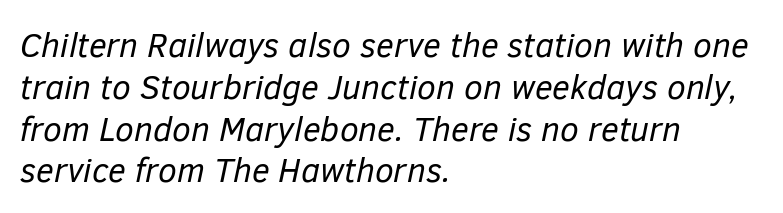
Q: Is the text bold? A: No.
Q: Is the text italic (slanted)? A: Yes, it leans right by about 12 degrees.
Q: Is the text underlined? A: No.
Q: How is the paragraph aligned? A: Left-aligned.
Q: Is the spacing between letters normal or unusually wide? A: Normal.
Q: Width (condensed, normal, or wide)? A: Normal.
Q: Stroke contrast? A: Low.
Q: x-height? A: Medium.
Q: Monospaced? A: No.
